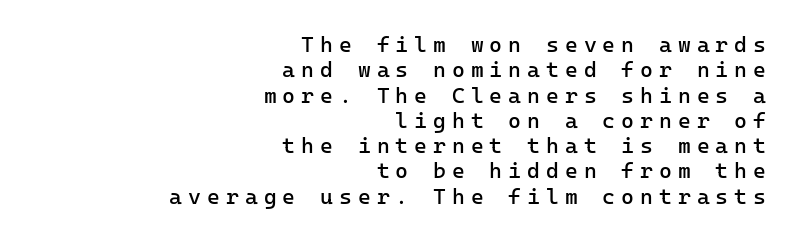
{"italic": "no", "bold": "no", "underline": "no", "align": "right", "line_spacing": "tight", "line_spacing_ratio": 1.15, "letter_spacing": "wide", "letter_spacing_em": 0.27, "glyph_px": 22}
